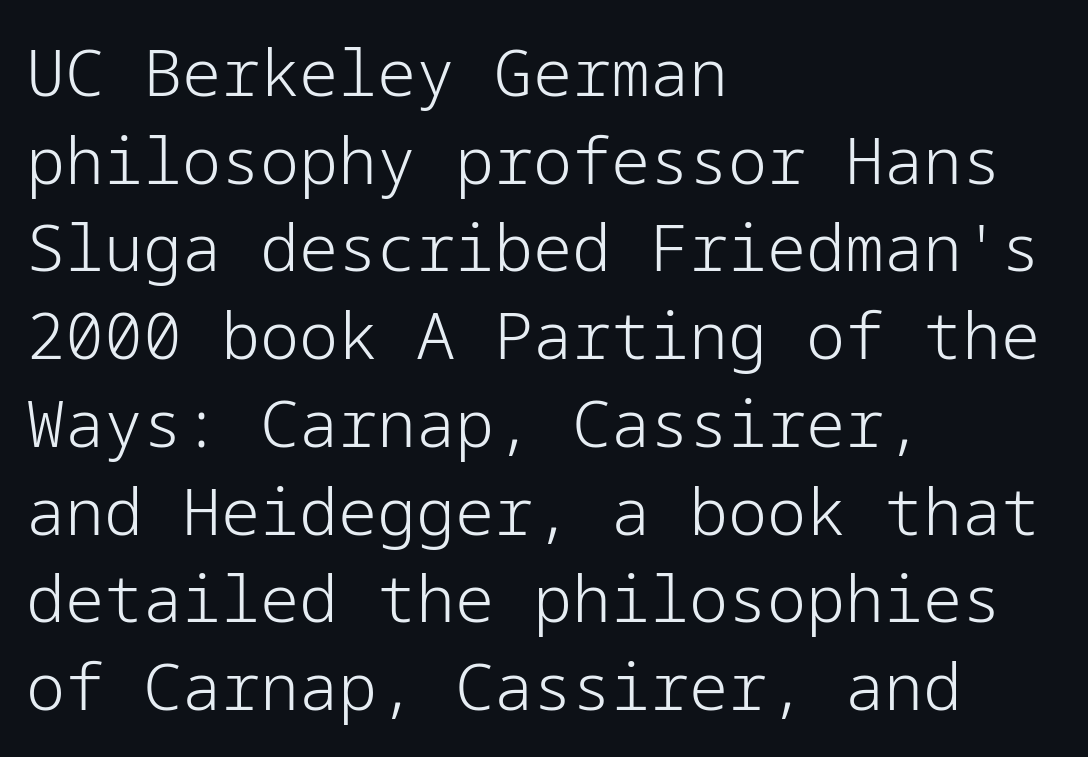
The image shows 65 px light sans-serif type, upright; set left-aligned, normal line spacing (1.35x), normal letter spacing, not underlined; low stroke contrast and a medium x-height.
